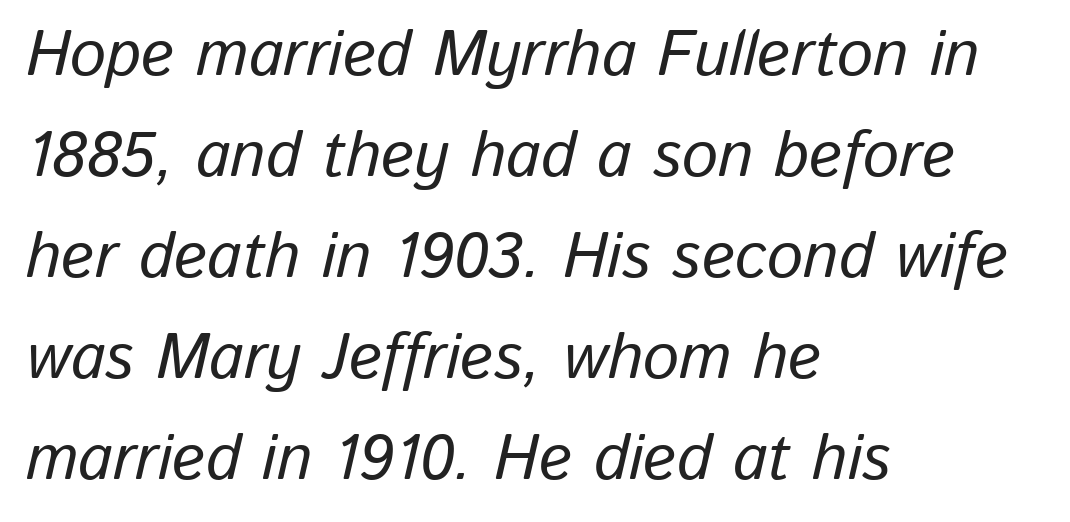
Q: Is the text italic (slanted)? A: Yes, it leans right by about 13 degrees.
Q: Is the text underlined? A: No.
Q: How is the paragraph aligned? A: Left-aligned.
Q: Is the spacing between letters normal or unusually wide? A: Normal.
Q: Is the spacing between lines tight, normal or loose? A: Normal.
Q: Width (condensed, normal, or wide)? A: Normal.
Q: Stroke contrast? A: Low.
Q: x-height? A: Medium.
Q: Monospaced? A: No.
